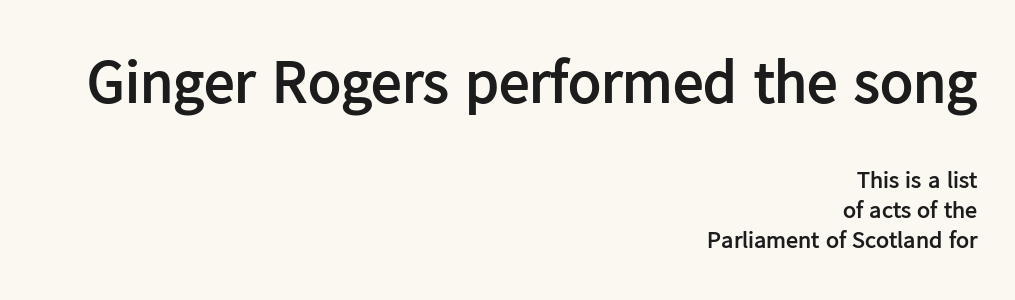
{"serif": "no", "italic": "no", "bold": "yes", "weight": "semibold", "width": "normal", "stroke_contrast": "low", "x_height": "medium", "monospaced": "no", "underline": "no", "align": "right", "line_spacing": "normal", "line_spacing_ratio": 1.25, "letter_spacing": "normal", "letter_spacing_em": 0.0, "larger_block": "first", "size_ratio": 2.54, "glyph_px": 61}
